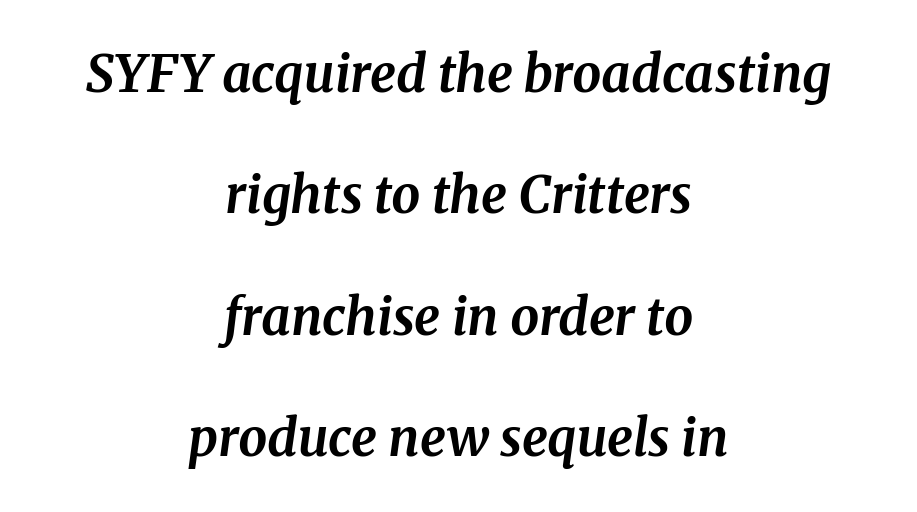
Q: Is the text bold? A: Yes.
Q: Is the text italic (slanted)? A: Yes, it leans right by about 8 degrees.
Q: Is the typeface a serif or a sans-serif typeface? A: Serif.
Q: Is the text underlined? A: No.
Q: How is the paragraph aligned? A: Centered.
Q: Is the spacing between letters normal or unusually wide? A: Normal.
Q: Is the spacing between lines tight, normal or loose? A: Loose.
Q: Width (condensed, normal, or wide)? A: Normal.
Q: Stroke contrast? A: Medium.
Q: x-height? A: Medium.
Q: Monospaced? A: No.
